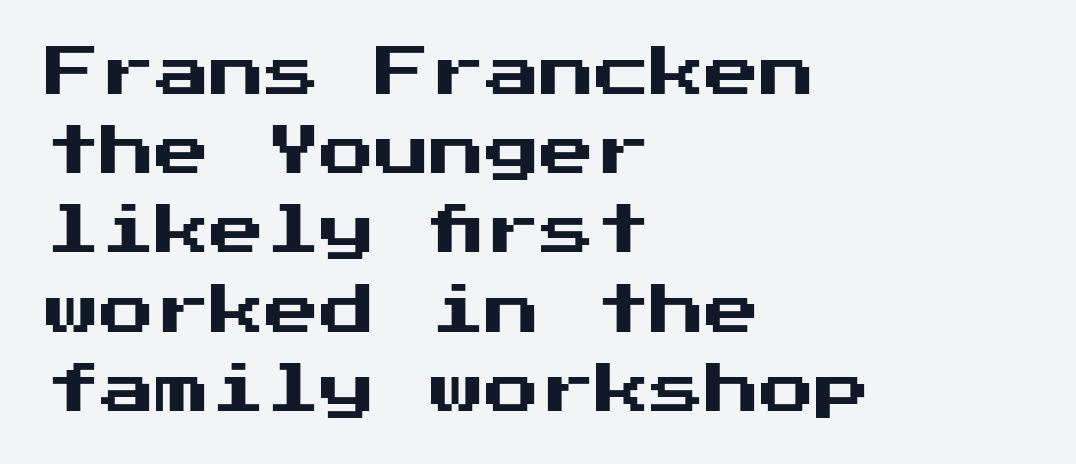
{"serif": "no", "italic": "no", "width": "normal", "stroke_contrast": "medium", "x_height": "medium", "underline": "no", "align": "left", "line_spacing": "normal", "line_spacing_ratio": 1.44, "letter_spacing": "normal", "letter_spacing_em": 0.0, "glyph_px": 55}
